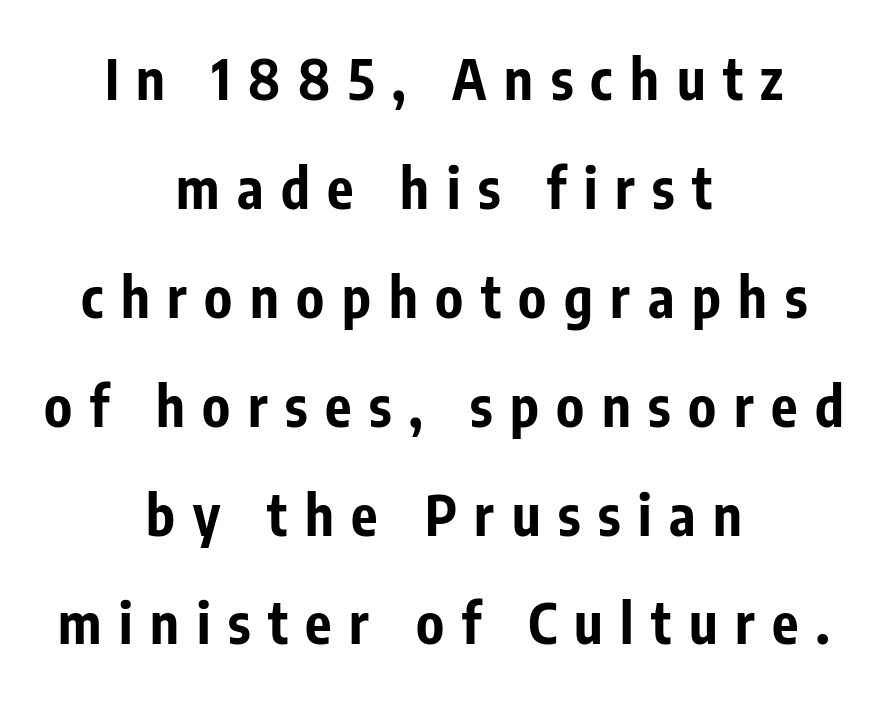
Do the letters lean? They stand straight. In terms of leading, this rendering errs on the spacious side. Between one letter and the next there's a generous, obvious gap. Serifs: no, the terminals of the letterforms are clean. These lines are rendered in a variable-pitch font. This rendering features lettering with no underline.
